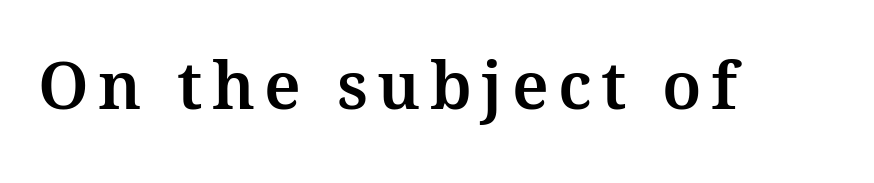
The lettering holds an erect, upright posture throughout. The glyphs in this specimen are seriffed. Nobody drew a line under any word here. A typesetter would call this proportional, since set widths differ per character.
